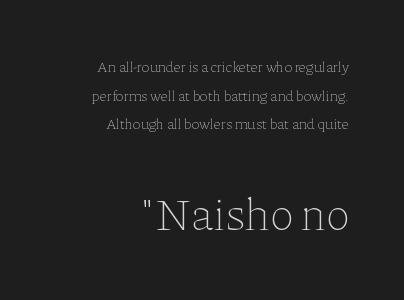
The image shows 46 px thin type, upright; set right-aligned, loose line spacing (1.91x), normal letter spacing, not underlined; the second (bottom) block is 3.07x larger; low stroke contrast and a medium x-height.
